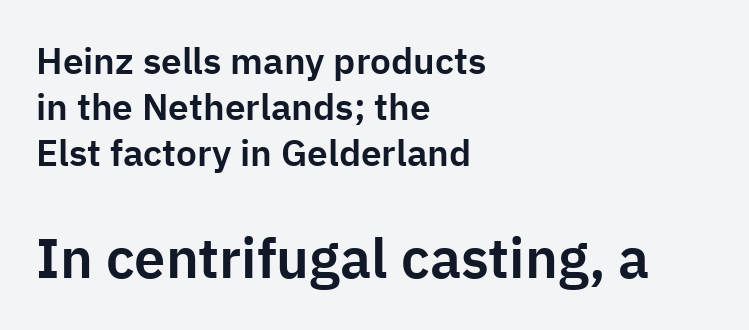
{"serif": "no", "italic": "no", "width": "normal", "stroke_contrast": "low", "x_height": "medium", "monospaced": "no", "underline": "no", "align": "left", "line_spacing": "normal", "line_spacing_ratio": 1.25, "letter_spacing": "normal", "letter_spacing_em": 0.0, "larger_block": "second", "size_ratio": 1.51, "glyph_px": 56}
